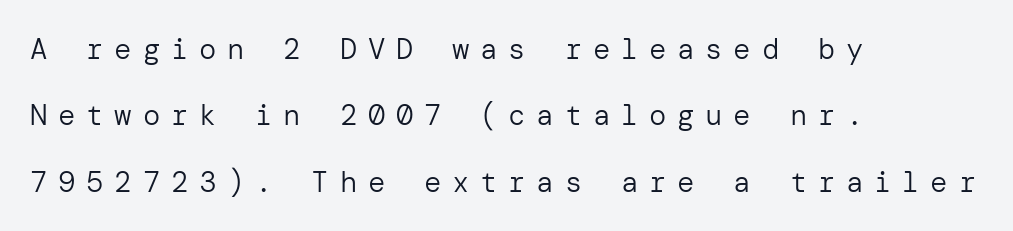
The image shows 29 px regular-weight sans-serif type, upright; set left-aligned, loose line spacing (2.29x), unusually wide letter spacing (+0.37 em), not underlined; low stroke contrast and a medium x-height.
